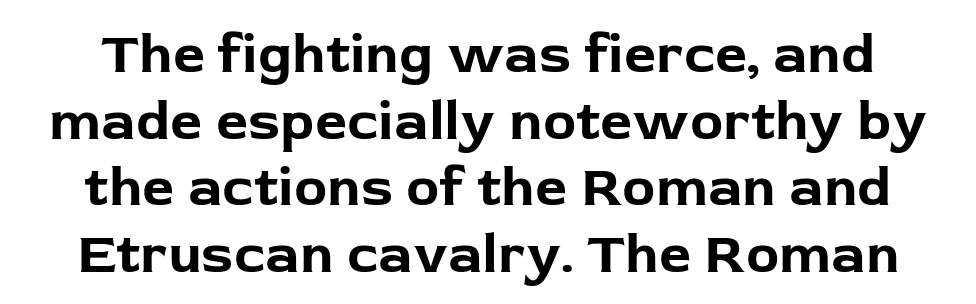
The image shows 56 px bold sans-serif type, upright; set line spacing 1.19x, normal letter spacing, not underlined; low stroke contrast and a medium x-height.
